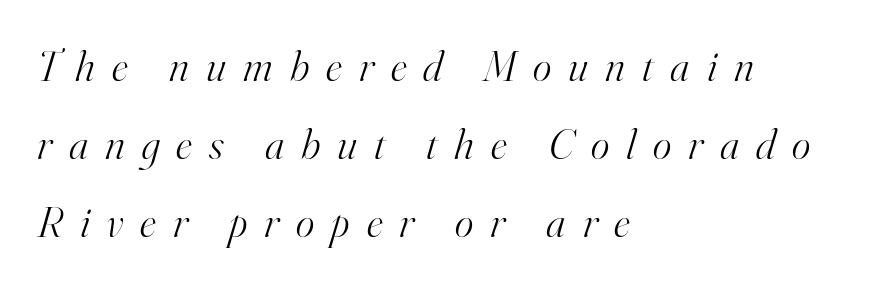
The image shows 44 px light serif type, italic (leaning right); set left-aligned, line spacing 1.77x, unusually wide letter spacing (+0.39 em), not underlined; high stroke contrast and a small x-height.
